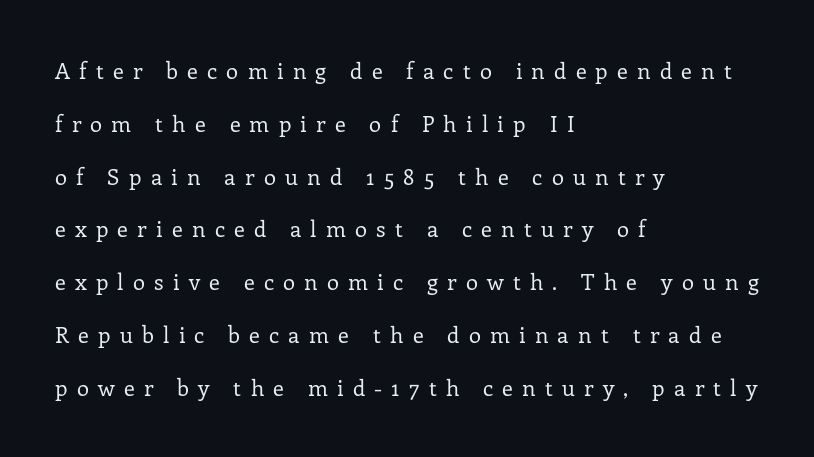
Q: Is the text bold? A: No.
Q: Is the text italic (slanted)? A: No, it is upright.
Q: Is the text underlined? A: No.
Q: How is the paragraph aligned? A: Left-aligned.
Q: Is the spacing between letters normal or unusually wide? A: Unusually wide.
Q: Is the spacing between lines tight, normal or loose? A: Loose.
